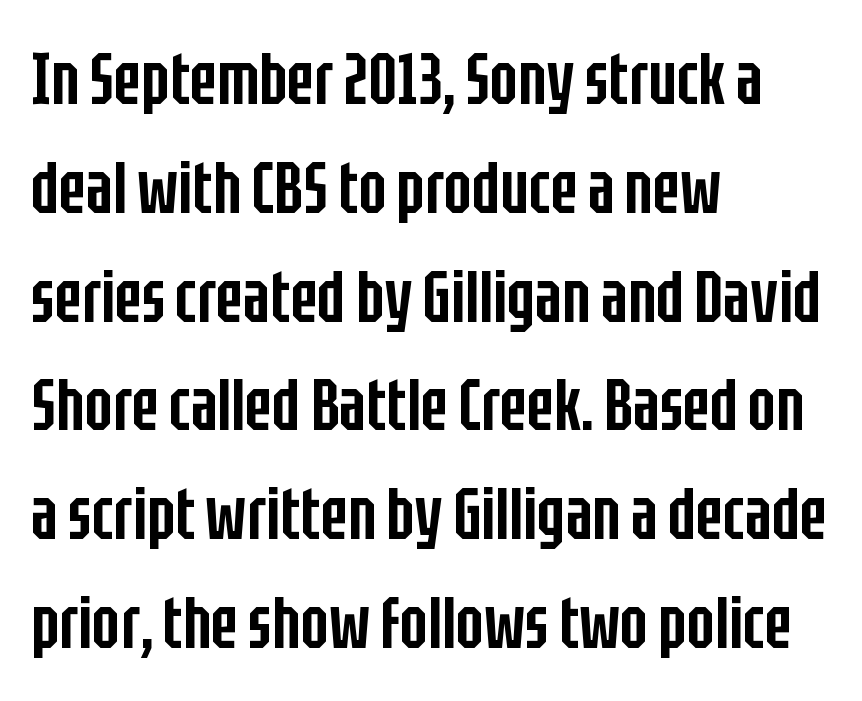
{"serif": "no", "italic": "no", "bold": "semi", "weight": "semibold", "width": "condensed", "stroke_contrast": "low", "x_height": "large", "monospaced": "no", "underline": "no", "align": "left", "line_spacing": "normal", "line_spacing_ratio": 1.49, "letter_spacing": "normal", "letter_spacing_em": 0.0, "glyph_px": 73}
